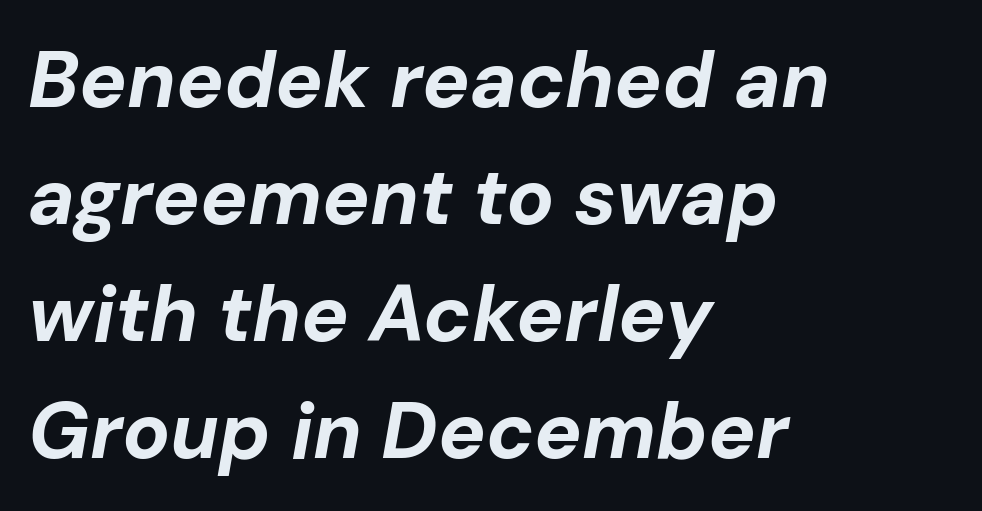
{"italic": "yes", "lean": "right", "slant_degrees": 10, "bold": "yes", "weight": "bold", "width": "normal", "stroke_contrast": "low", "x_height": "medium", "monospaced": "no", "underline": "no", "align": "left", "line_spacing": "normal", "line_spacing_ratio": 1.48, "letter_spacing": "normal", "letter_spacing_em": 0.0, "glyph_px": 79}
